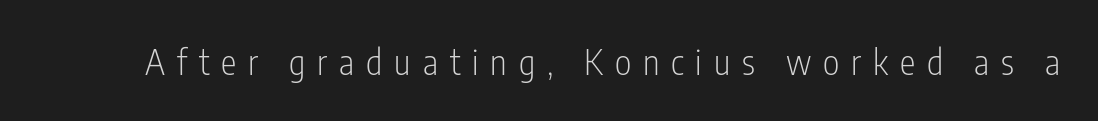
{"serif": "no", "italic": "no", "bold": "no", "weight": "light", "width": "condensed", "stroke_contrast": "low", "x_height": "medium", "monospaced": "no", "underline": "no", "letter_spacing": "wide", "letter_spacing_em": 0.34, "glyph_px": 35}
